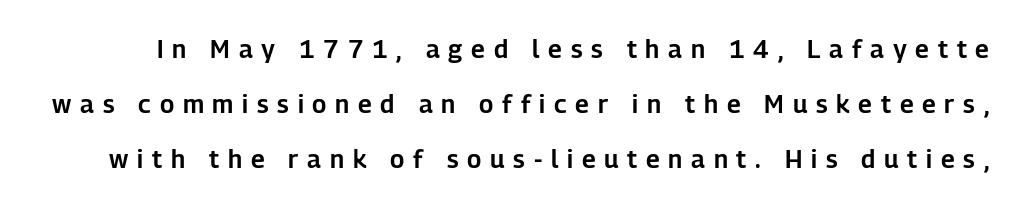
The image shows 25 px text type, upright; set loose line spacing (2.2x), unusually wide letter spacing (+0.35 em), not underlined.
